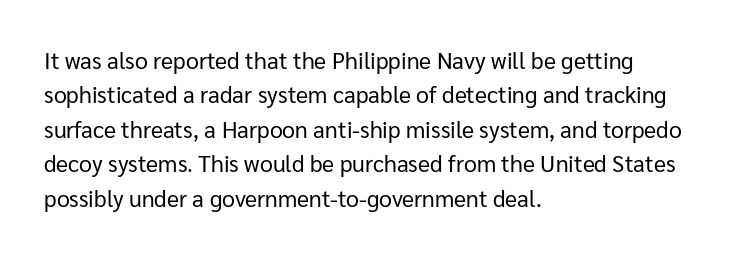
Observe the ordinary spacing: letters are neighbours, not strangers. Only glyphs here, with clear space below each row. Honestly, the row spacing looks completely unremarkable. No letter is thick-stroked: the sample isn't bold.
